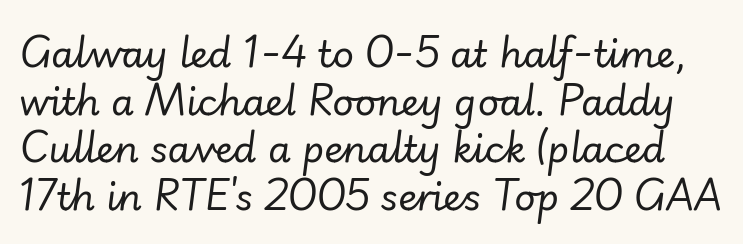
Q: Is the text bold? A: No.
Q: Is the text italic (slanted)? A: Yes, it leans right by about 7 degrees.
Q: Is the text underlined? A: No.
Q: Is the spacing between letters normal or unusually wide? A: Normal.
Q: Is the spacing between lines tight, normal or loose? A: Normal.
Q: Width (condensed, normal, or wide)? A: Normal.
Q: Stroke contrast? A: Low.
Q: x-height? A: Small.
Q: Monospaced? A: No.
